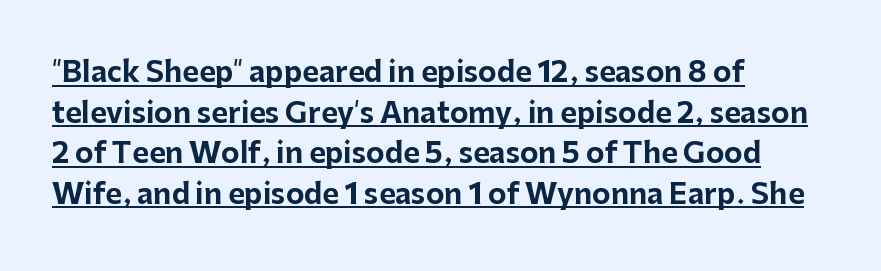
{"serif": "no", "italic": "no", "bold": "yes", "weight": "bold", "width": "normal", "stroke_contrast": "low", "x_height": "medium", "monospaced": "no", "underline": "yes", "align": "left", "line_spacing": "normal", "line_spacing_ratio": 1.45, "letter_spacing": "normal", "letter_spacing_em": 0.0, "glyph_px": 28}
